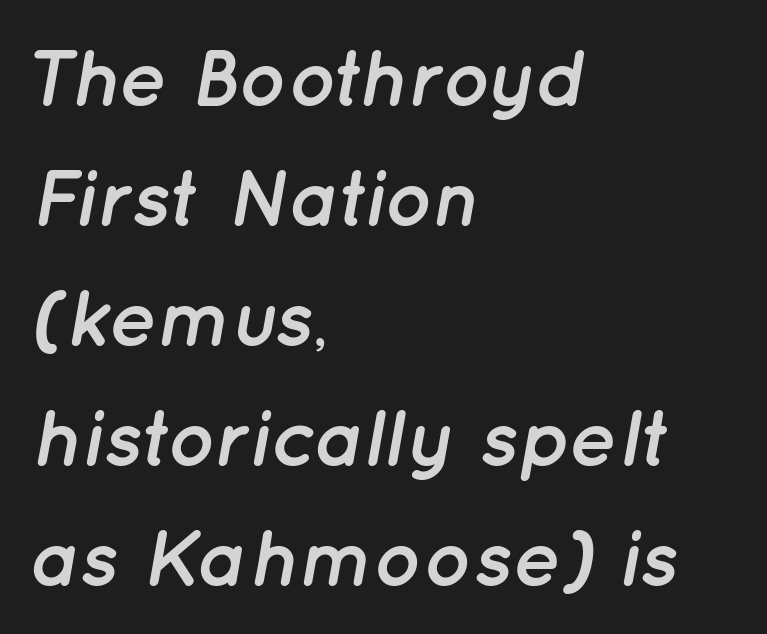
The image shows 80 px semibold type, italic (leaning right); set left-aligned, normal line spacing (1.5x), normal letter spacing, not underlined; low stroke contrast and a medium x-height.
